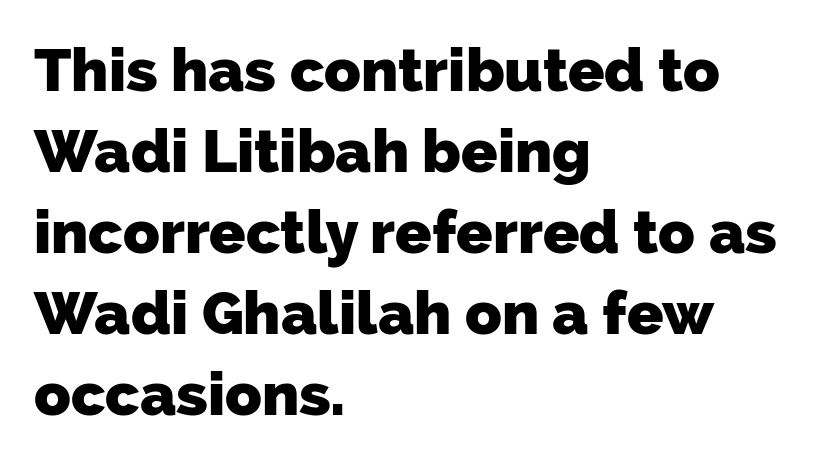
{"serif": "no", "bold": "yes", "weight": "heavy", "width": "normal", "stroke_contrast": "low", "x_height": "medium", "monospaced": "no", "underline": "no", "align": "left", "line_spacing": "normal", "line_spacing_ratio": 1.35, "letter_spacing": "normal", "letter_spacing_em": 0.0, "glyph_px": 60}
